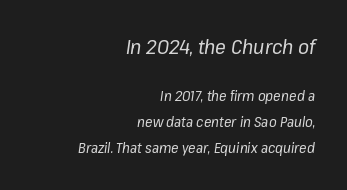
You can tell it's italic because the verticals aren't actually vertical. The upper block of text is set noticeably larger than the block beneath it. Typeset ragged left — the right edge is the straight one. What stands out about the letter spacing? Nothing — it is the standard amount. Has an underline been added? It has not.
